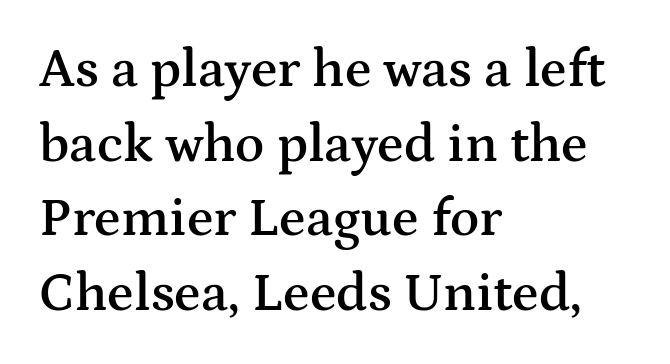
{"serif": "yes", "italic": "no", "bold": "semi", "weight": "semibold", "width": "wide", "stroke_contrast": "medium", "x_height": "medium", "monospaced": "no", "underline": "no", "align": "left", "line_spacing": "normal", "line_spacing_ratio": 1.38, "letter_spacing": "normal", "letter_spacing_em": 0.0, "glyph_px": 54}
